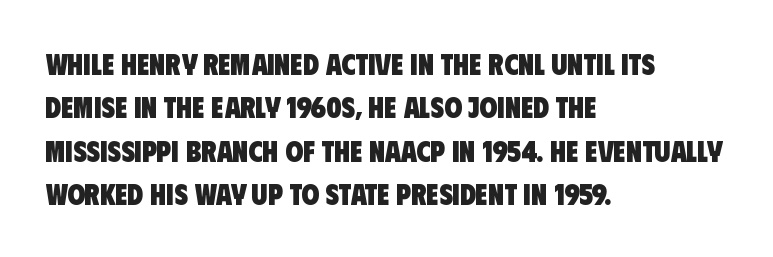
Q: Is the text bold? A: Yes.
Q: Is the typeface a serif or a sans-serif typeface? A: Sans-serif.
Q: Is the text underlined? A: No.
Q: How is the paragraph aligned? A: Left-aligned.
Q: Is the spacing between letters normal or unusually wide? A: Normal.
Q: Is the spacing between lines tight, normal or loose? A: Normal.
Q: Width (condensed, normal, or wide)? A: Condensed.
Q: Stroke contrast? A: Low.
Q: x-height? A: Large.
Q: Monospaced? A: No.
